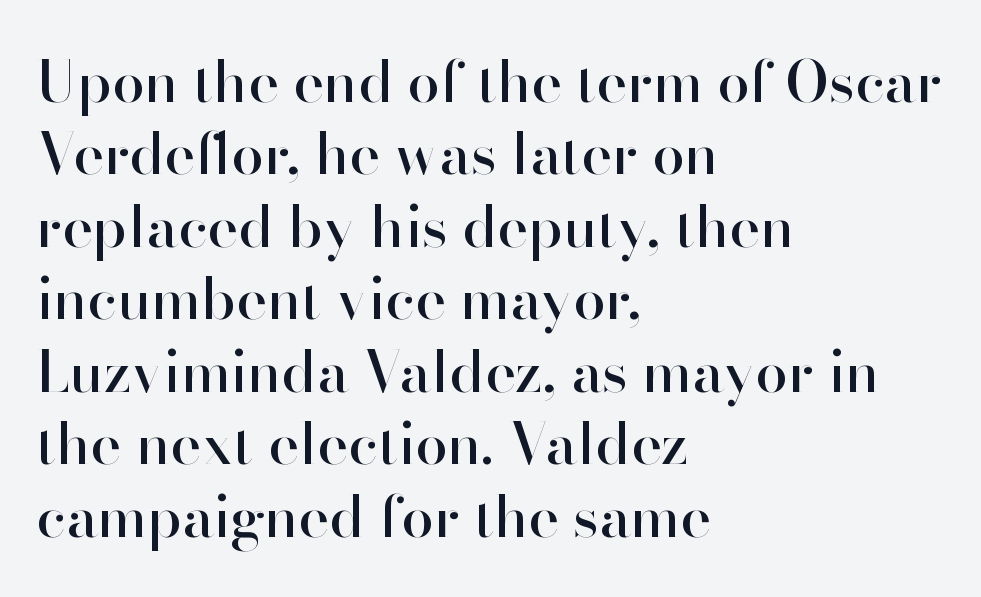
The image shows 58 px sans-serif type, upright; set left-aligned, normal line spacing (1.25x), normal letter spacing, not underlined; high stroke contrast and a small x-height.
